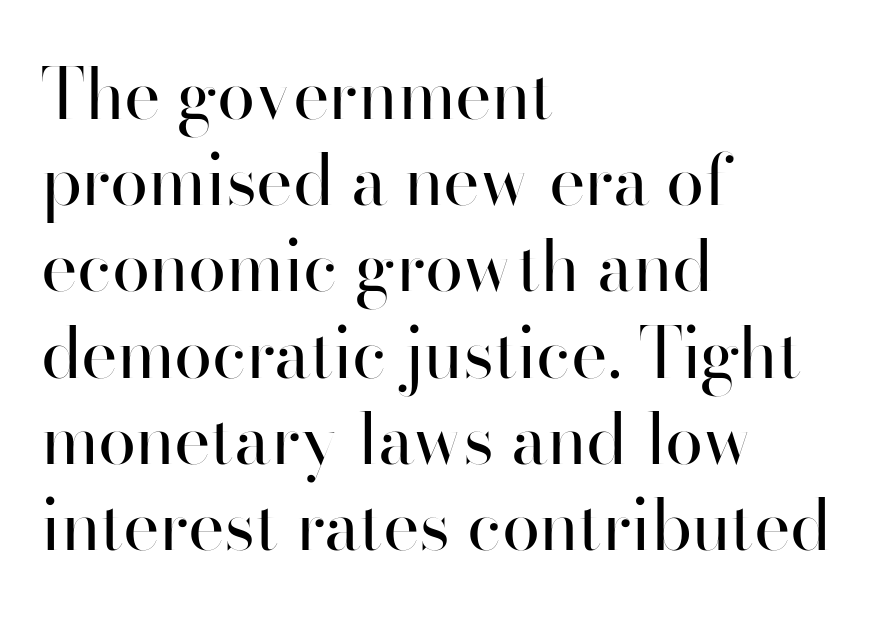
Q: Is the text bold? A: No.
Q: Is the text italic (slanted)? A: No, it is upright.
Q: Is the typeface a serif or a sans-serif typeface? A: Sans-serif.
Q: Is the text underlined? A: No.
Q: How is the paragraph aligned? A: Left-aligned.
Q: Is the spacing between letters normal or unusually wide? A: Normal.
Q: Is the spacing between lines tight, normal or loose? A: Normal.
Q: Width (condensed, normal, or wide)? A: Normal.
Q: Stroke contrast? A: High.
Q: x-height? A: Small.
Q: Monospaced? A: No.
